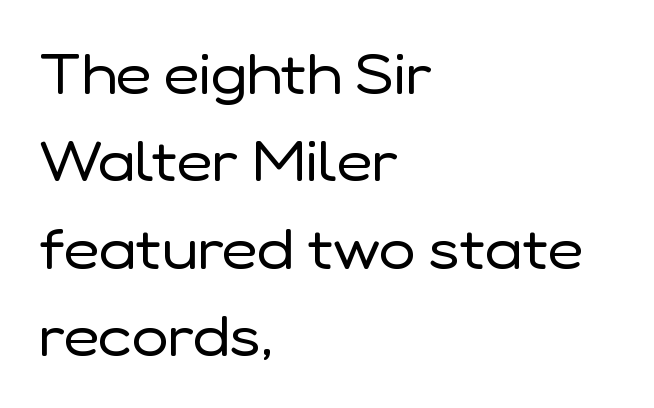
The image shows 55 px regular-weight sans-serif type, upright; set left-aligned, normal line spacing (1.59x), normal letter spacing, not underlined; low stroke contrast and a medium x-height.
